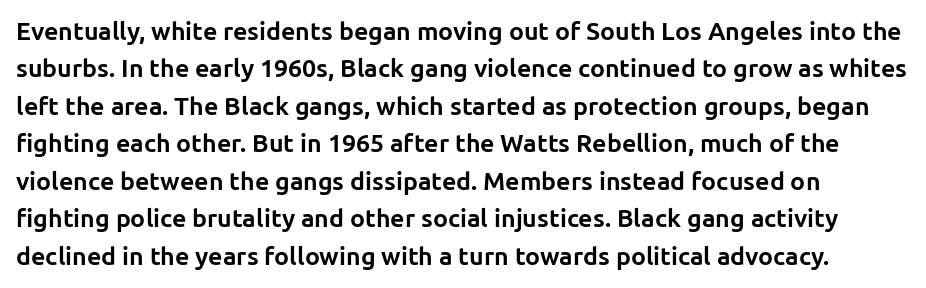
The image shows 25 px bold type, upright; set left-aligned, normal line spacing (1.5x), normal letter spacing, not underlined.
